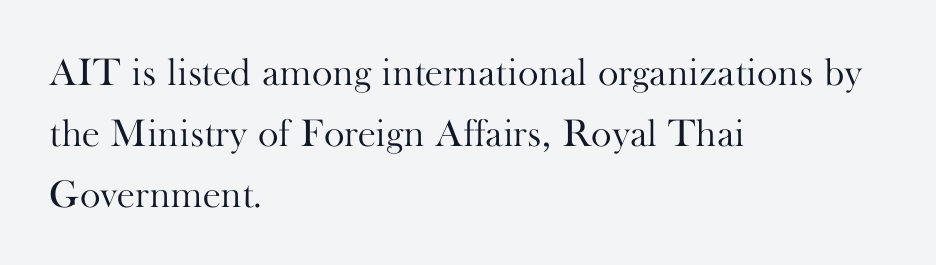
Q: Is the text bold? A: No.
Q: Is the text italic (slanted)? A: No, it is upright.
Q: Is the typeface a serif or a sans-serif typeface? A: Serif.
Q: Is the text underlined? A: No.
Q: How is the paragraph aligned? A: Left-aligned.
Q: Is the spacing between letters normal or unusually wide? A: Normal.
Q: Is the spacing between lines tight, normal or loose? A: Normal.
Q: Width (condensed, normal, or wide)? A: Normal.
Q: Stroke contrast? A: High.
Q: x-height? A: Small.
Q: Monospaced? A: No.
